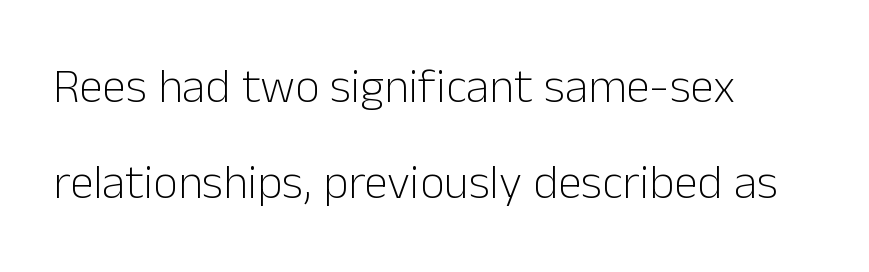
The image shows 48 px light sans-serif type, upright; set left-aligned, loose line spacing (2.01x), normal letter spacing, not underlined; low stroke contrast and a medium x-height.
